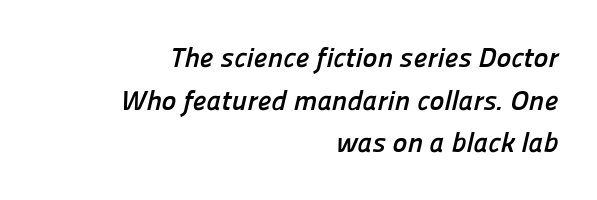
The image shows 28 px semibold sans-serif type; set right-aligned, normal line spacing (1.52x), normal letter spacing, not underlined; low stroke contrast and a medium x-height.
